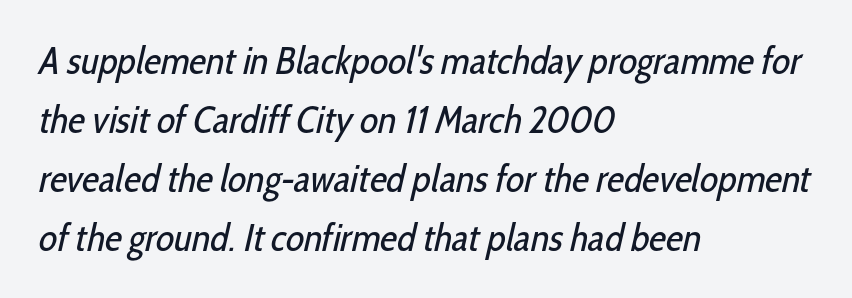
The gap between lines stays unmarked. One-word summary of the alignment: left. Note: no serifs on the glyphs. Interline gaps are of average width in this sample. The passage shown is typed in a proportional face where columns would drift. Nobody touched the tracking dial on this one.
